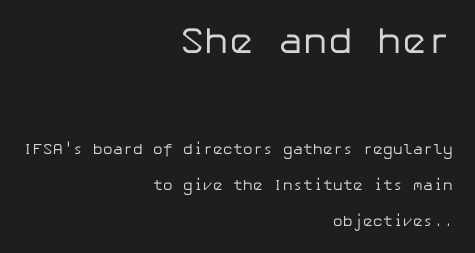
Q: Is the text bold? A: No.
Q: Is the text italic (slanted)? A: No, it is upright.
Q: Is the typeface a serif or a sans-serif typeface? A: Sans-serif.
Q: Is the text underlined? A: No.
Q: How is the paragraph aligned? A: Right-aligned.
Q: Is the spacing between letters normal or unusually wide? A: Normal.
Q: Is the spacing between lines tight, normal or loose? A: Loose.
Q: Which block of text is set in a larger size, the first (top) or the second (bottom)? A: The first (top) one.
Q: Width (condensed, normal, or wide)? A: Normal.
Q: Stroke contrast? A: Low.
Q: x-height? A: Medium.
